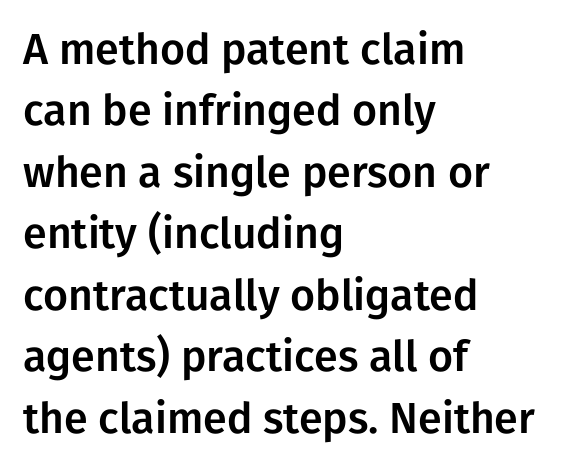
The image shows 43 px sans-serif type, upright; set left-aligned, normal line spacing (1.43x), normal letter spacing, not underlined; low stroke contrast and a medium x-height.
